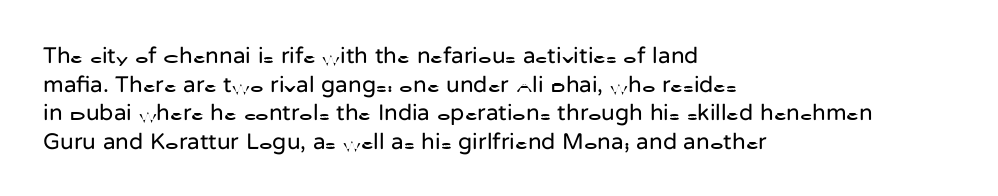
Beneath every word, the page is bare. On a weight scale, this lands at 450 or below. Look at the tracking — it's just the regular setting, nothing added. The typesetter chose a ragged-right arrangement here. Upright lettering throughout.
